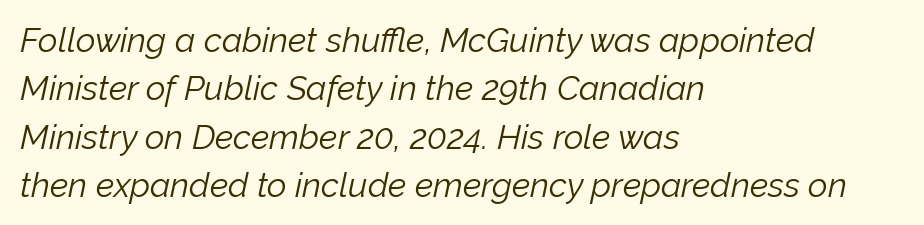
Where is the straight margin? On the left. Short note: letters normally spaced. Bare-footed words on every line. The letters are slanted; this is an italic face.
